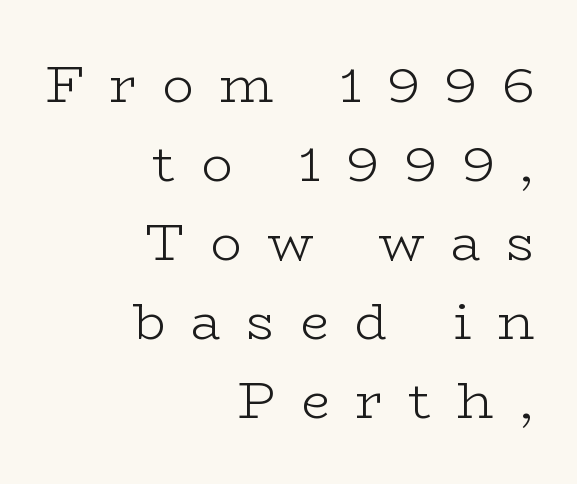
This is not heavy type; no bold has been used. A bare baseline throughout the passage. Posture: vertical. Think of a printed novel: that variable character pitch is what you see here. Display-style spreading of the glyphs; the letterfit is very open. The rendering shows small feet on the letterforms — a serif design.
